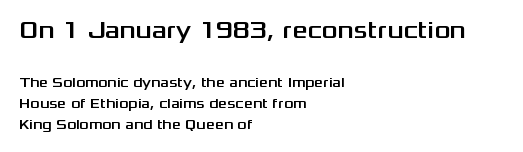
Q: Is the text italic (slanted)? A: No, it is upright.
Q: Is the text underlined? A: No.
Q: How is the paragraph aligned? A: Left-aligned.
Q: Is the spacing between letters normal or unusually wide? A: Normal.
Q: Is the spacing between lines tight, normal or loose? A: Normal.
Q: Which block of text is set in a larger size, the first (top) or the second (bottom)? A: The first (top) one.
